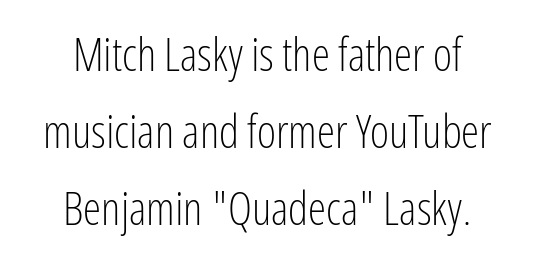
Tall strokes in this sample are plumb rather than angled. This sample keeps an unexceptional amount of space between lines. The zone under the glyphs is completely vacant. Heaviness? Minimal to ordinary, like unemphasized prose. Does the type have serifs? No, each stem ends abruptly.
